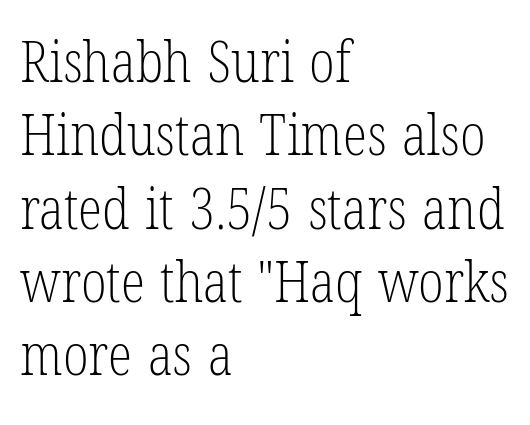
Casual observation: everything's shoved over to the left. Weight: in the light-to-regular range. These lines are rendered in a variable-pitch font. The type family on display is of the serif kind.
